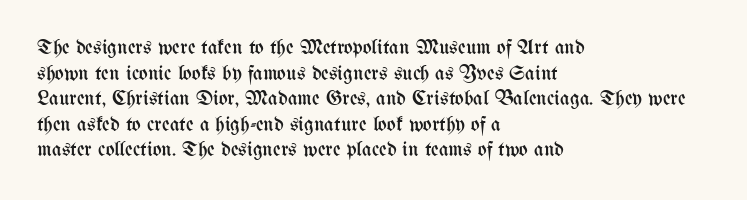
Q: Is the text bold? A: No.
Q: Is the text italic (slanted)? A: No, it is upright.
Q: Is the text underlined? A: No.
Q: How is the paragraph aligned? A: Left-aligned.
Q: Is the spacing between letters normal or unusually wide? A: Normal.
